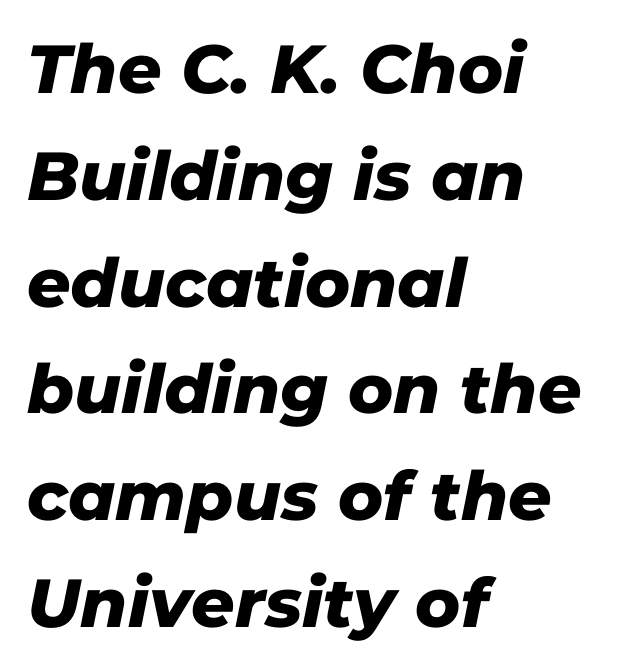
Q: Is the typeface a serif or a sans-serif typeface? A: Sans-serif.
Q: Is the text underlined? A: No.
Q: How is the paragraph aligned? A: Left-aligned.
Q: Is the spacing between letters normal or unusually wide? A: Normal.
Q: Is the spacing between lines tight, normal or loose? A: Normal.
Q: Width (condensed, normal, or wide)? A: Normal.
Q: Stroke contrast? A: Low.
Q: x-height? A: Medium.
Q: Monospaced? A: No.
